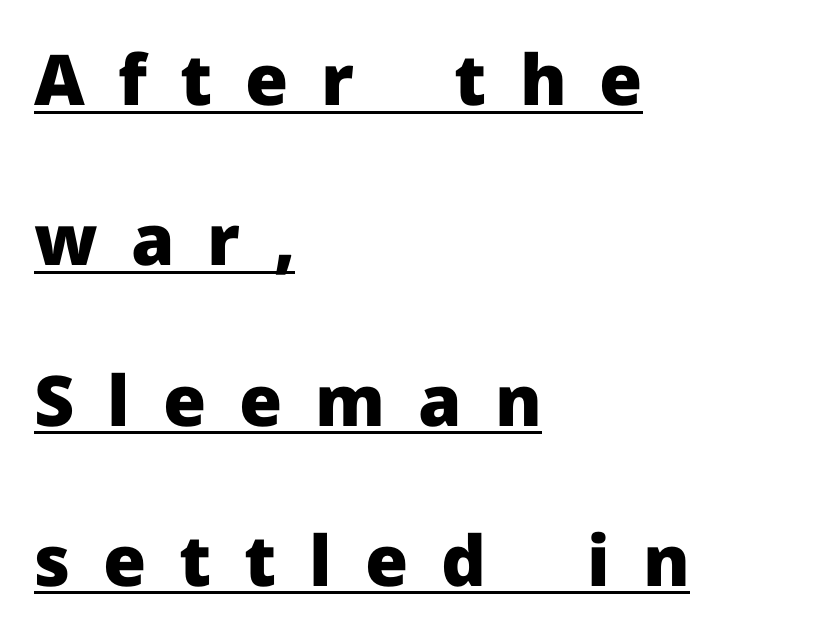
Does the lettering tilt? It doesn't — this is upright. Looks like someone drew a line under every word here. Typographically, this falls in the sans-serif category. The characters look thick and weighty, a clear bold.
